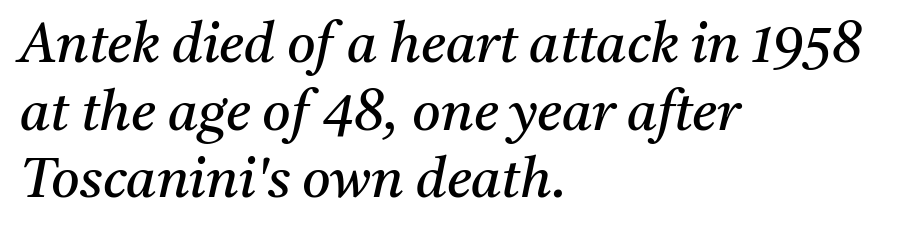
The image shows 55 px regular-weight serif type, italic (leaning right); set left-aligned, line spacing 1.23x, normal letter spacing, not underlined; medium stroke contrast and a medium x-height.
